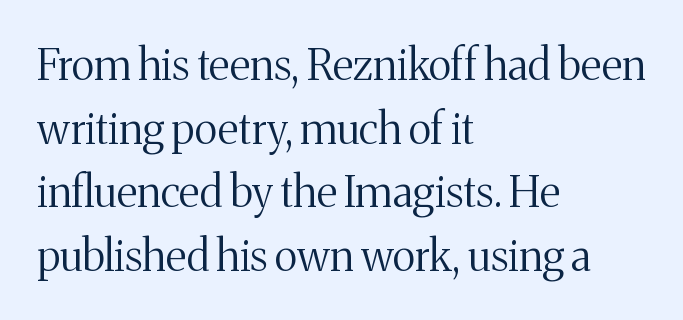
One-word summary of the alignment: left. Baseline-to-baseline distance is the conventional proportion of letter height. These lines were composed using upright roman letters. The foot of each line stays bare and open. The passage shown is not bold in any degree. Looks like regular typesetting: each glyph gets only the width it needs.
